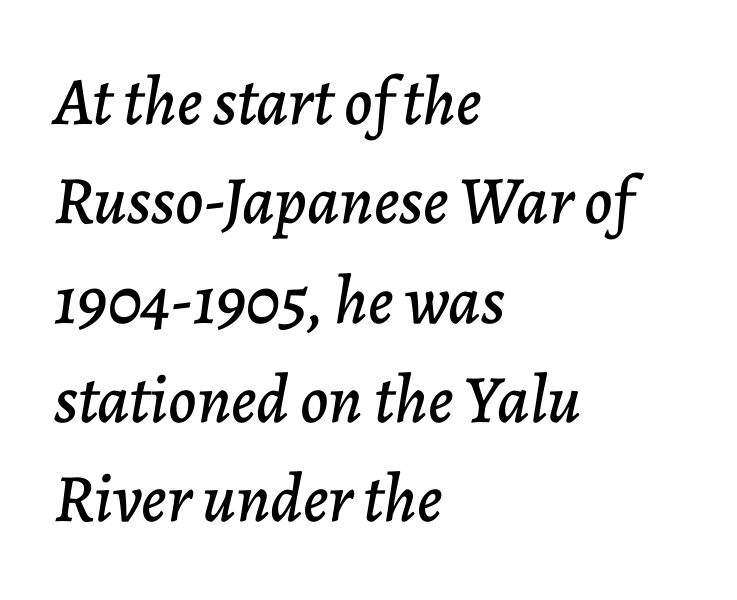
Students, note that the glyphs here touch the page at normal intervals. Style check: oblique. Proportional: the letters do not fall into vertical columns. Reading down the column, the eye jumps a familiar distance to each next line. Each row of text sits above clean, open space.
